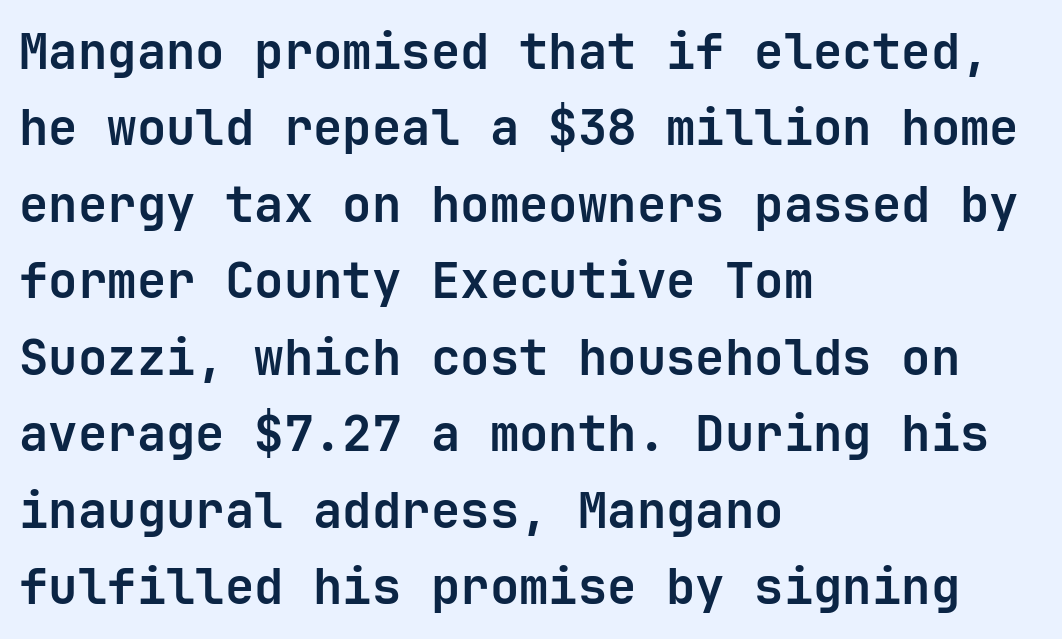
{"serif": "no", "italic": "no", "bold": "yes", "weight": "bold", "width": "normal", "stroke_contrast": "low", "x_height": "medium", "monospaced": "yes", "underline": "no", "align": "left", "line_spacing": "normal", "line_spacing_ratio": 1.56, "letter_spacing": "normal", "letter_spacing_em": 0.0, "glyph_px": 49}
